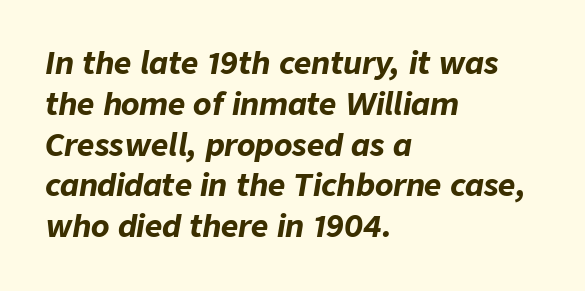
The image shows 30 px bold type, italic (leaning right); set left-aligned, normal line spacing (1.36x), normal letter spacing, not underlined; low stroke contrast and a medium x-height.
